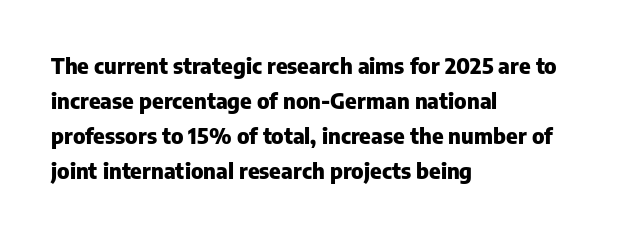
Horizontal bands of white between lines are of average thickness. The rendering keeps characters at their native spacing. Line beginnings align vertically; line endings do not. The font is running at its bold setting. No italicization has been applied; the sample stays upright.
